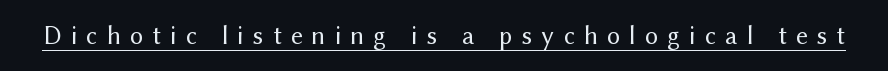
Q: Is the text bold? A: No.
Q: Is the text italic (slanted)? A: No, it is upright.
Q: Is the text underlined? A: Yes.
Q: Is the spacing between letters normal or unusually wide? A: Unusually wide.
